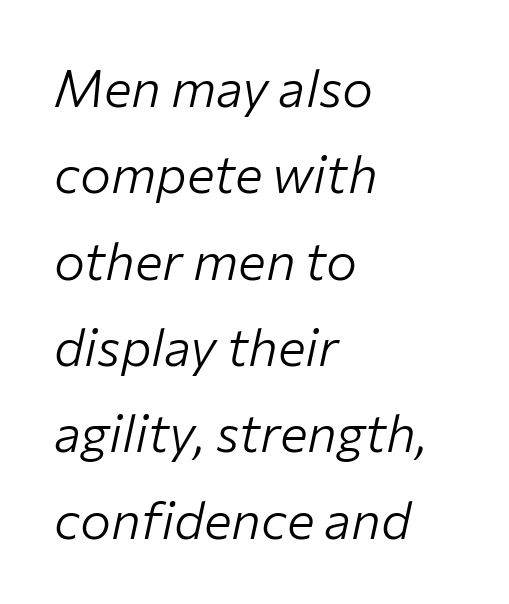
The image shows 52 px light type, italic (leaning right); set left-aligned, normal line spacing (1.66x), normal letter spacing, not underlined; low stroke contrast and a medium x-height.
